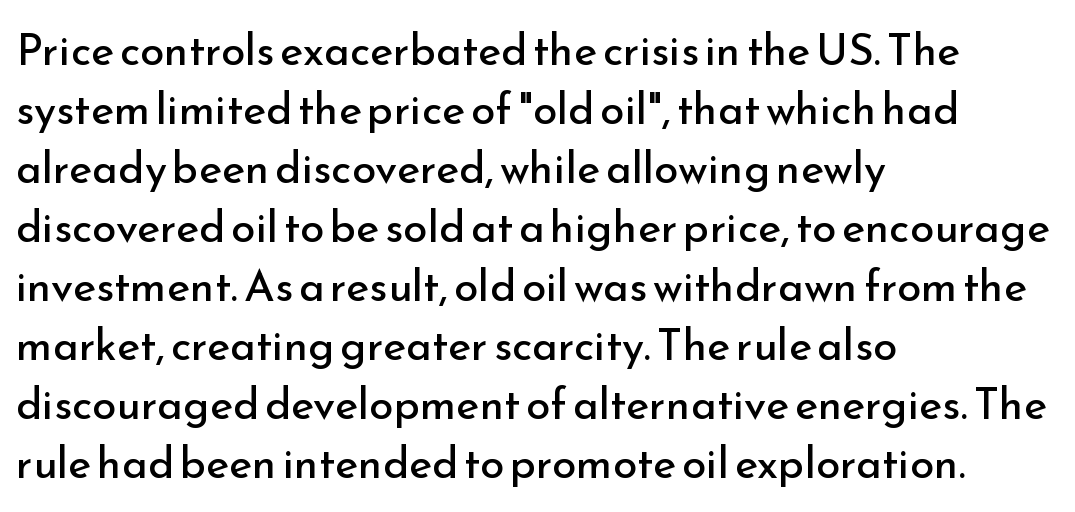
Q: Is the text bold? A: No.
Q: Is the text italic (slanted)? A: No, it is upright.
Q: Is the typeface a serif or a sans-serif typeface? A: Sans-serif.
Q: Is the text underlined? A: No.
Q: How is the paragraph aligned? A: Left-aligned.
Q: Is the spacing between letters normal or unusually wide? A: Normal.
Q: Is the spacing between lines tight, normal or loose? A: Normal.
Q: Width (condensed, normal, or wide)? A: Normal.
Q: Stroke contrast? A: Low.
Q: x-height? A: Small.
Q: Monospaced? A: No.
